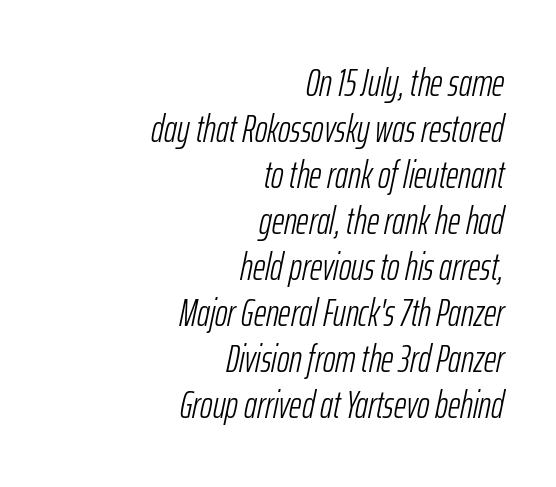
{"italic": "yes", "lean": "right", "slant_degrees": 12, "bold": "no", "weight": "light", "width": "condensed", "stroke_contrast": "low", "x_height": "medium", "monospaced": "no", "underline": "no", "align": "right", "line_spacing_ratio": 1.21, "letter_spacing": "normal", "letter_spacing_em": 0.0, "glyph_px": 38}
